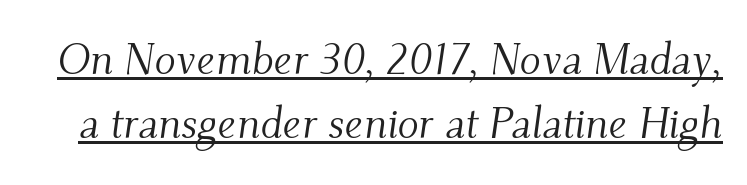
Q: Is the text bold? A: No.
Q: Is the text italic (slanted)? A: Yes, it leans right by about 9 degrees.
Q: Is the typeface a serif or a sans-serif typeface? A: Serif.
Q: Is the text underlined? A: Yes.
Q: Is the spacing between letters normal or unusually wide? A: Normal.
Q: Is the spacing between lines tight, normal or loose? A: Normal.
Q: Width (condensed, normal, or wide)? A: Normal.
Q: Stroke contrast? A: Medium.
Q: x-height? A: Small.
Q: Monospaced? A: No.
